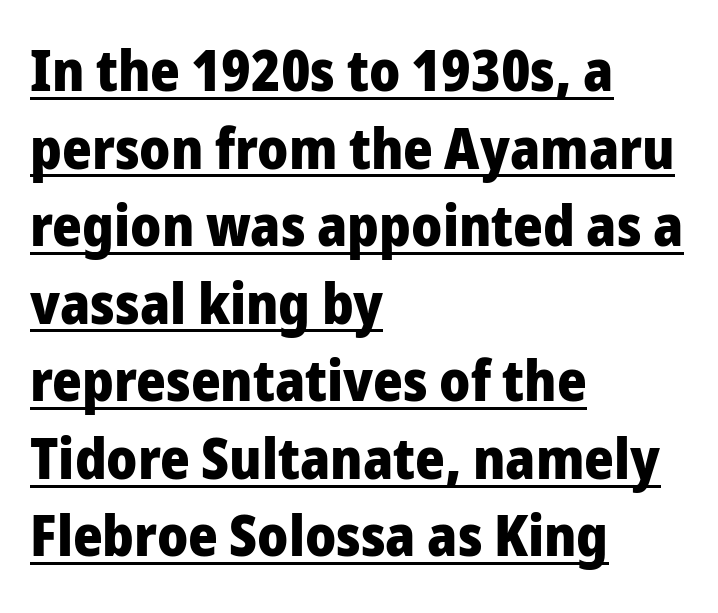
{"serif": "no", "italic": "no", "bold": "yes", "weight": "heavy", "width": "normal", "stroke_contrast": "low", "x_height": "medium", "monospaced": "no", "underline": "yes", "align": "left", "line_spacing": "normal", "line_spacing_ratio": 1.36, "letter_spacing": "normal", "letter_spacing_em": 0.0, "glyph_px": 57}
